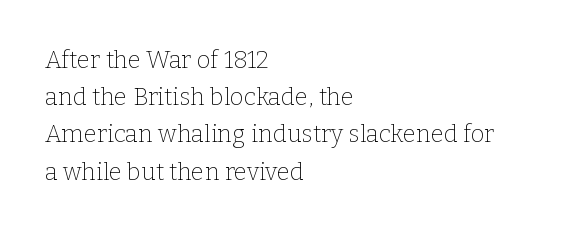
Ordinary non-slanted type is in use. This sample uses plain, unmodified letter spacing. Has an underline been added? It has not. The designer left line spacing at the default. The cut favours lightness, reaching ordinary text weight at its darkest. Layout note: lines flush left.
